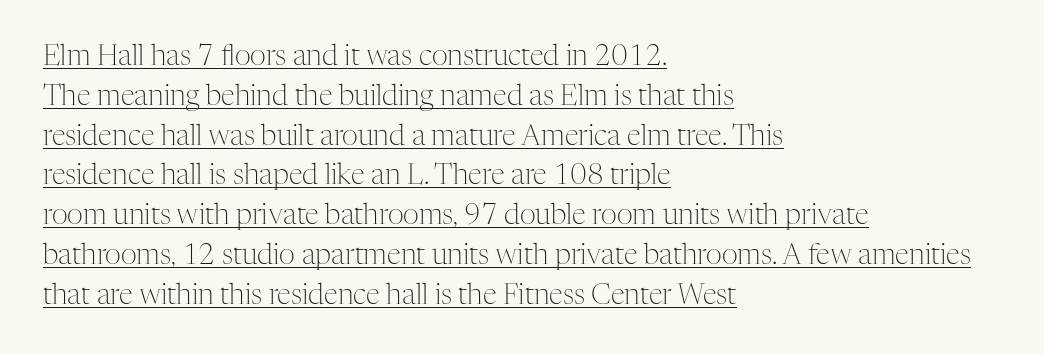
Q: Is the text bold? A: No.
Q: Is the text italic (slanted)? A: No, it is upright.
Q: Is the typeface a serif or a sans-serif typeface? A: Serif.
Q: Is the text underlined? A: Yes.
Q: How is the paragraph aligned? A: Left-aligned.
Q: Is the spacing between letters normal or unusually wide? A: Normal.
Q: Is the spacing between lines tight, normal or loose? A: Normal.
Q: Width (condensed, normal, or wide)? A: Normal.
Q: Stroke contrast? A: Medium.
Q: x-height? A: Medium.
Q: Monospaced? A: No.
